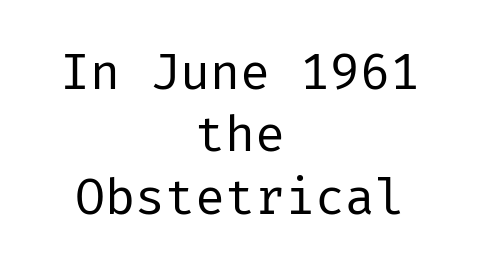
Q: Is the text bold? A: No.
Q: Is the text italic (slanted)? A: No, it is upright.
Q: Is the typeface a serif or a sans-serif typeface? A: Sans-serif.
Q: Is the text underlined? A: No.
Q: How is the paragraph aligned? A: Centered.
Q: Is the spacing between letters normal or unusually wide? A: Normal.
Q: Is the spacing between lines tight, normal or loose? A: Normal.
Q: Width (condensed, normal, or wide)? A: Normal.
Q: Stroke contrast? A: Low.
Q: x-height? A: Medium.
